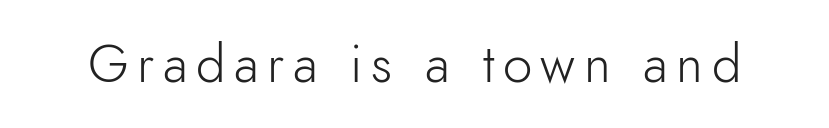
Q: Is the text bold? A: No.
Q: Is the text italic (slanted)? A: No, it is upright.
Q: Is the typeface a serif or a sans-serif typeface? A: Sans-serif.
Q: Is the text underlined? A: No.
Q: Width (condensed, normal, or wide)? A: Normal.
Q: Stroke contrast? A: Low.
Q: x-height? A: Small.
Q: Monospaced? A: No.
